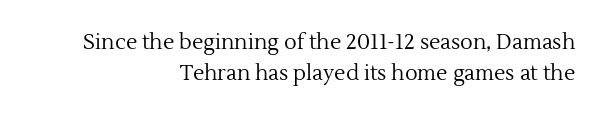
Q: Is the text bold? A: No.
Q: Is the text italic (slanted)? A: No, it is upright.
Q: Is the text underlined? A: No.
Q: How is the paragraph aligned? A: Right-aligned.
Q: Is the spacing between letters normal or unusually wide? A: Normal.
Q: Is the spacing between lines tight, normal or loose? A: Normal.
